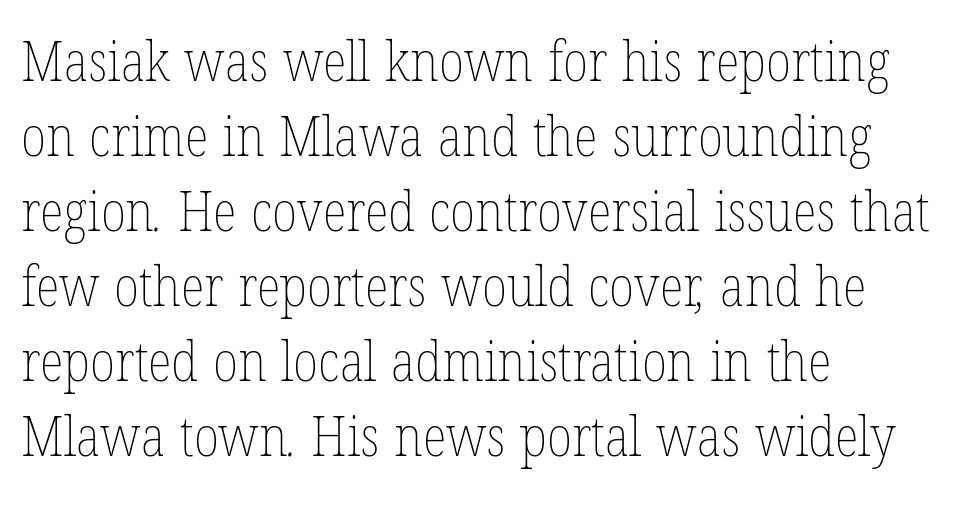
If you drew a ruler down the left edge, every line would touch it. No extra ink here — the face is not bold. Clear beneath every line of the passage. Think of a printed novel: that variable character pitch is what you see here. Observe the ordinary spacing: letters are neighbours, not strangers.
